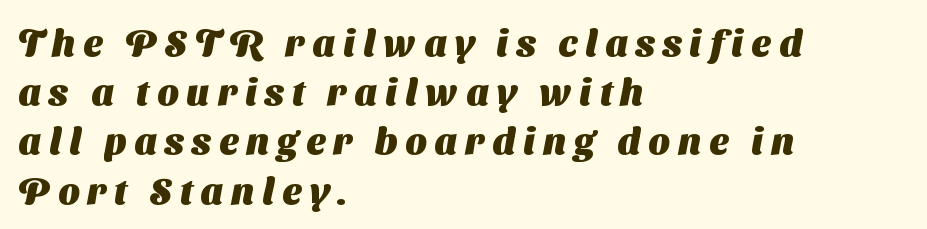
Q: Is the text bold? A: Yes.
Q: Is the typeface a serif or a sans-serif typeface? A: Sans-serif.
Q: Is the text underlined? A: No.
Q: How is the paragraph aligned? A: Left-aligned.
Q: Is the spacing between letters normal or unusually wide? A: Unusually wide.
Q: Is the spacing between lines tight, normal or loose? A: Normal.
Q: Width (condensed, normal, or wide)? A: Normal.
Q: Stroke contrast? A: Medium.
Q: x-height? A: Medium.
Q: Monospaced? A: No.
